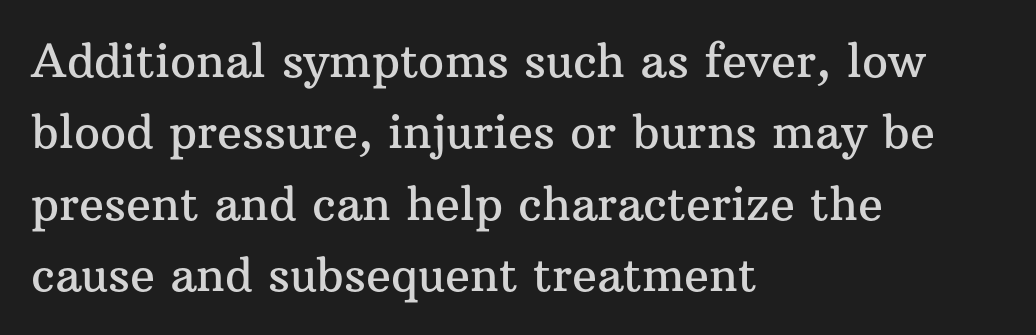
Q: Is the text italic (slanted)? A: No, it is upright.
Q: Is the typeface a serif or a sans-serif typeface? A: Serif.
Q: Is the text underlined? A: No.
Q: How is the paragraph aligned? A: Left-aligned.
Q: Is the spacing between letters normal or unusually wide? A: Normal.
Q: Is the spacing between lines tight, normal or loose? A: Normal.
Q: Width (condensed, normal, or wide)? A: Normal.
Q: Stroke contrast? A: Medium.
Q: x-height? A: Medium.
Q: Monospaced? A: No.
